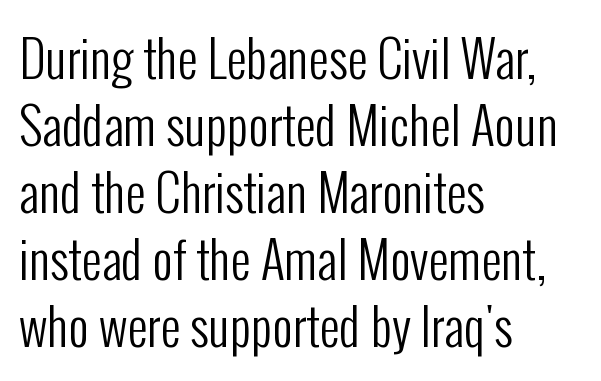
Q: Is the text bold? A: No.
Q: Is the text italic (slanted)? A: No, it is upright.
Q: Is the typeface a serif or a sans-serif typeface? A: Sans-serif.
Q: Is the text underlined? A: No.
Q: How is the paragraph aligned? A: Left-aligned.
Q: Is the spacing between letters normal or unusually wide? A: Normal.
Q: Is the spacing between lines tight, normal or loose? A: Normal.
Q: Width (condensed, normal, or wide)? A: Condensed.
Q: Stroke contrast? A: Low.
Q: x-height? A: Medium.
Q: Monospaced? A: No.
